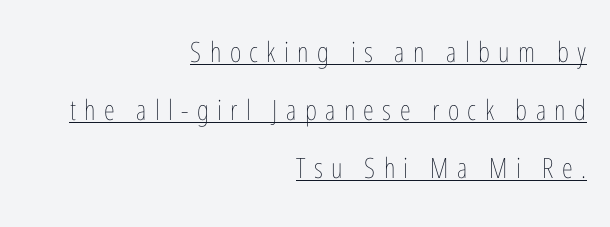
Q: Is the text bold? A: No.
Q: Is the text italic (slanted)? A: No, it is upright.
Q: Is the text underlined? A: Yes.
Q: How is the paragraph aligned? A: Right-aligned.
Q: Is the spacing between letters normal or unusually wide? A: Unusually wide.
Q: Is the spacing between lines tight, normal or loose? A: Loose.
Q: Width (condensed, normal, or wide)? A: Condensed.
Q: Stroke contrast? A: Low.
Q: x-height? A: Medium.
Q: Monospaced? A: No.
